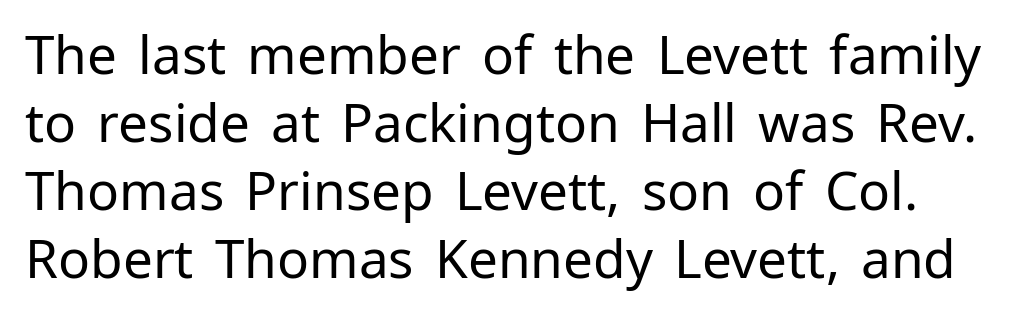
The image shows 53 px regular-weight sans-serif type, upright; set normal line spacing (1.28x), normal letter spacing, not underlined; low stroke contrast and a medium x-height.
